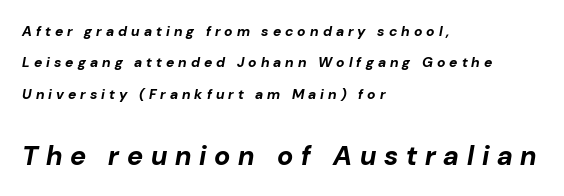
Q: Is the text bold? A: Yes.
Q: Is the text italic (slanted)? A: Yes, it leans right by about 10 degrees.
Q: Is the text underlined? A: No.
Q: How is the paragraph aligned? A: Left-aligned.
Q: Is the spacing between letters normal or unusually wide? A: Unusually wide.
Q: Is the spacing between lines tight, normal or loose? A: Loose.
Q: Which block of text is set in a larger size, the first (top) or the second (bottom)? A: The second (bottom) one.
